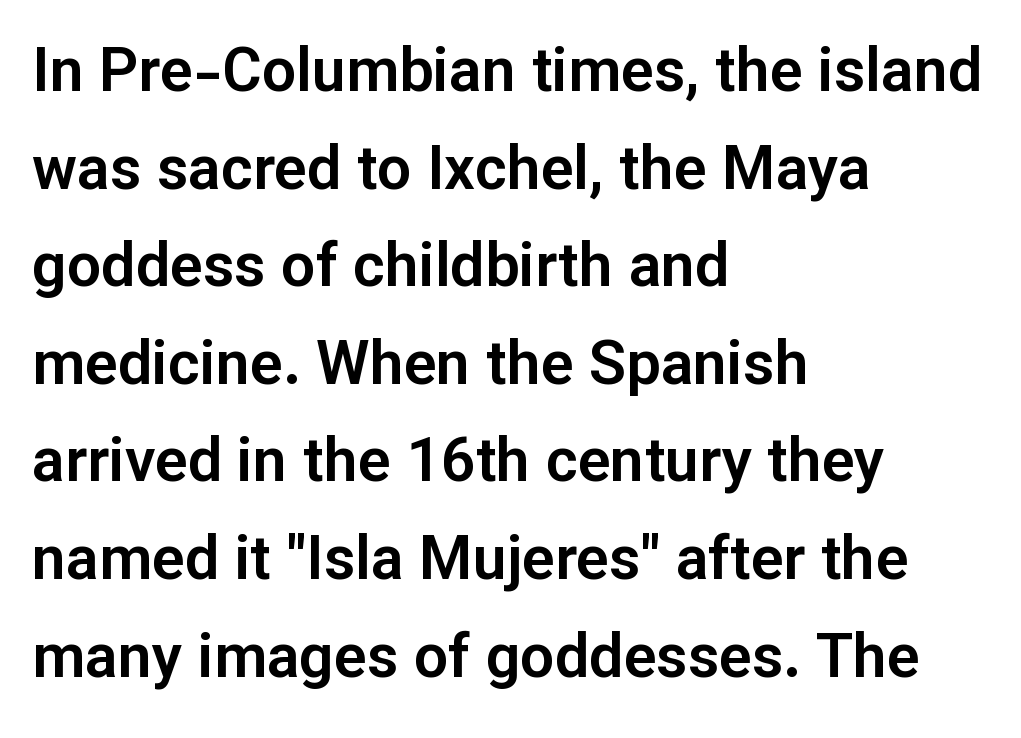
Q: Is the text italic (slanted)? A: No, it is upright.
Q: Is the typeface a serif or a sans-serif typeface? A: Sans-serif.
Q: Is the text underlined? A: No.
Q: How is the paragraph aligned? A: Left-aligned.
Q: Is the spacing between letters normal or unusually wide? A: Normal.
Q: Is the spacing between lines tight, normal or loose? A: Normal.
Q: Width (condensed, normal, or wide)? A: Normal.
Q: Stroke contrast? A: Low.
Q: x-height? A: Medium.
Q: Monospaced? A: No.
